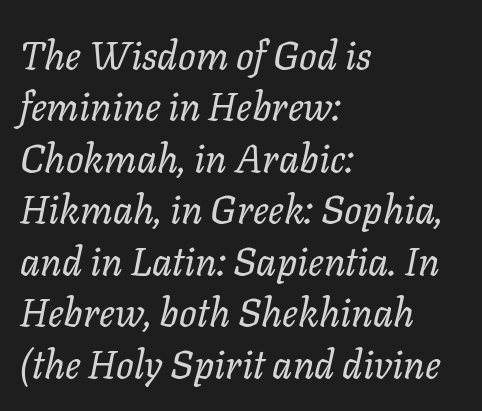
The image shows 39 px regular-weight type, italic (leaning right); set left-aligned, normal line spacing (1.32x), normal letter spacing, not underlined; low stroke contrast and a medium x-height.
